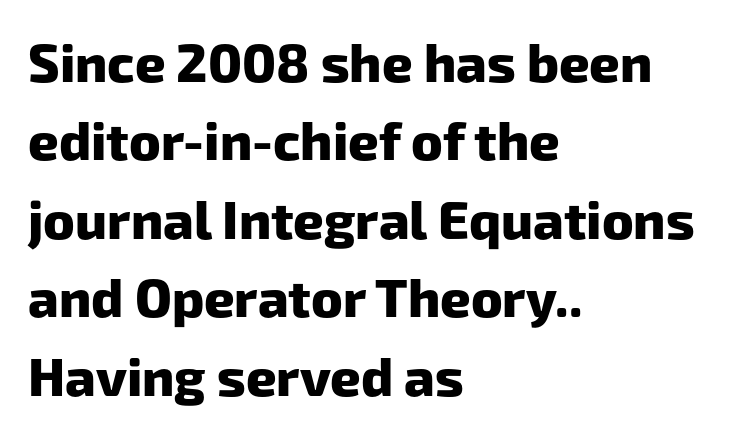
{"serif": "no", "bold": "yes", "weight": "heavy", "width": "normal", "stroke_contrast": "low", "x_height": "medium", "monospaced": "no", "underline": "no", "align": "left", "line_spacing": "normal", "line_spacing_ratio": 1.48, "letter_spacing": "normal", "letter_spacing_em": 0.0, "glyph_px": 53}
